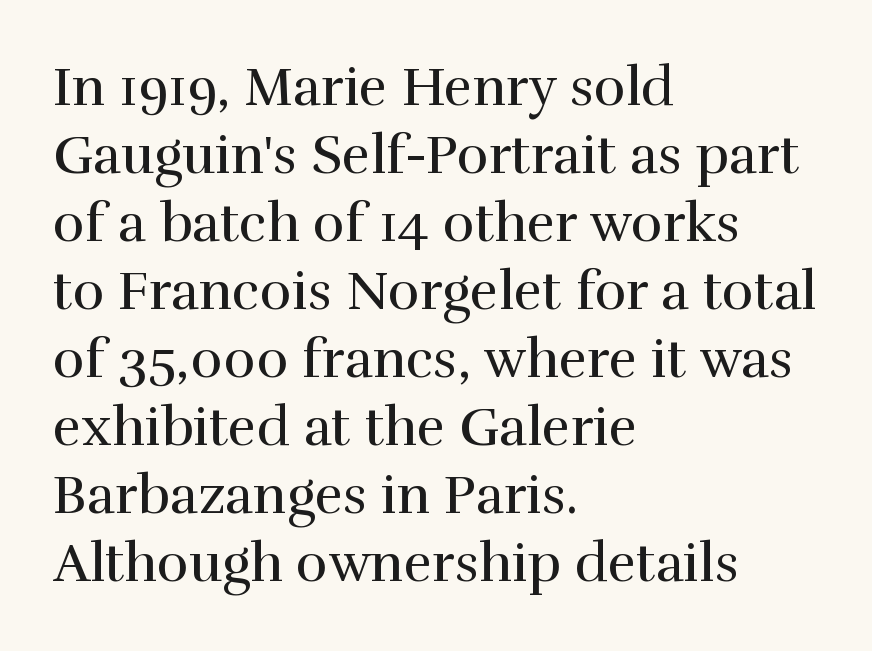
{"serif": "yes", "italic": "no", "bold": "no", "weight": "regular", "width": "normal", "x_height": "medium", "monospaced": "no", "underline": "no", "align": "left", "line_spacing": "normal", "line_spacing_ratio": 1.26, "letter_spacing": "normal", "letter_spacing_em": 0.0, "glyph_px": 54}
